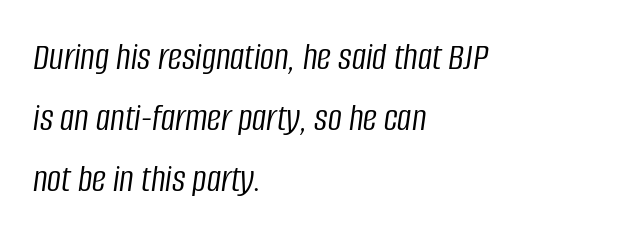
{"italic": "yes", "lean": "right", "slant_degrees": 8, "bold": "no", "weight": "light", "width": "condensed", "stroke_contrast": "low", "x_height": "large", "monospaced": "no", "underline": "no", "align": "left", "line_spacing": "normal", "line_spacing_ratio": 1.57, "letter_spacing": "normal", "letter_spacing_em": 0.0, "glyph_px": 39}
